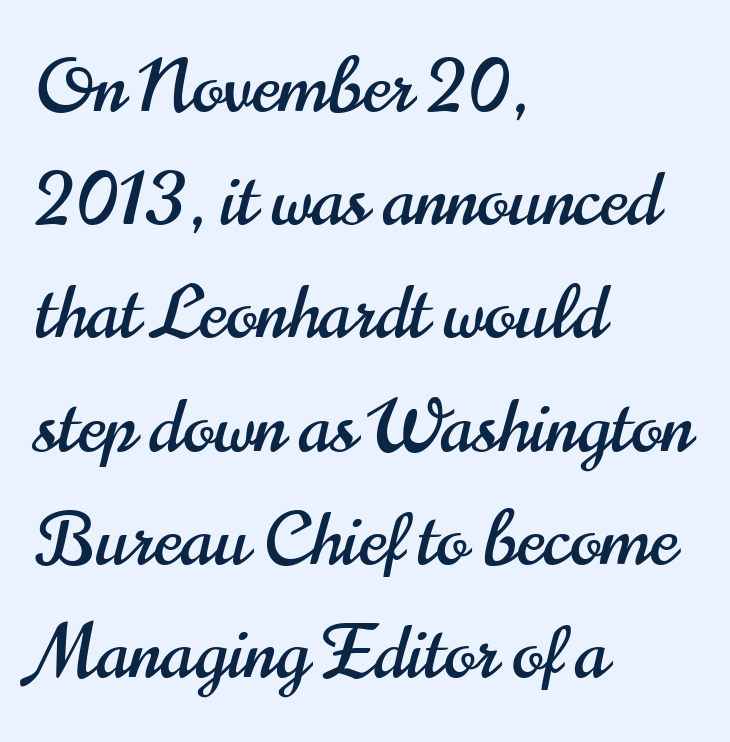
The image shows 74 px condensed sans-serif type; set left-aligned, normal line spacing (1.53x), normal letter spacing, not underlined; high stroke contrast and a small x-height.
